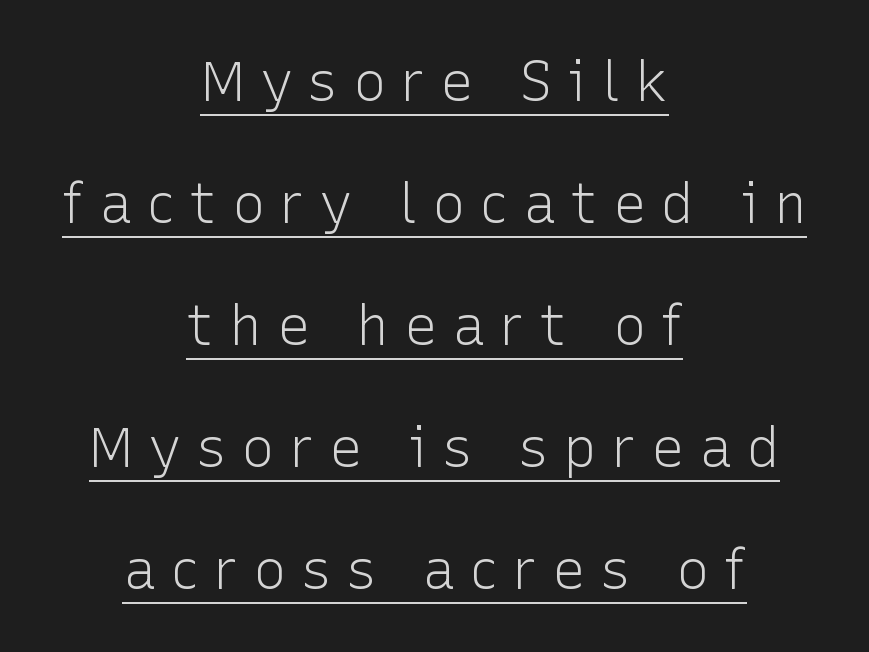
The image shows 55 px light sans-serif type, upright; set centered, loose line spacing (2.22x), unusually wide letter spacing (+0.27 em), underlined; low stroke contrast and a medium x-height.
